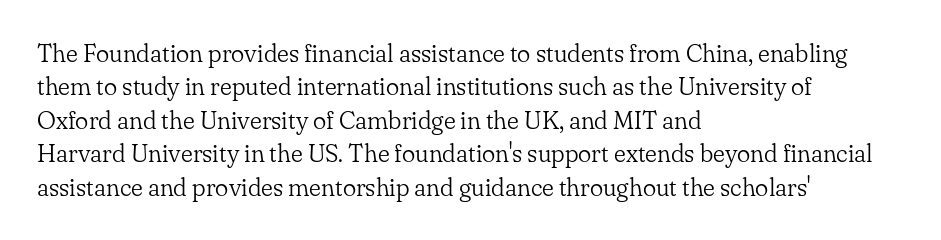
{"italic": "no", "bold": "no", "underline": "no", "align": "left", "line_spacing": "normal", "line_spacing_ratio": 1.34, "letter_spacing": "normal", "letter_spacing_em": 0.0, "glyph_px": 25}
